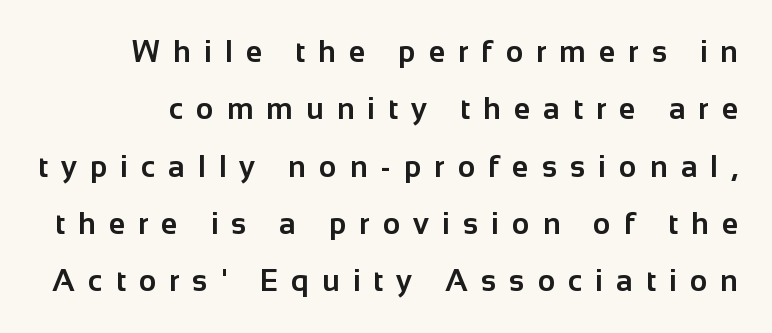
The image shows 30 px bold sans-serif type, upright; set loose line spacing (1.91x), unusually wide letter spacing (+0.44 em), not underlined; low stroke contrast and a medium x-height.
